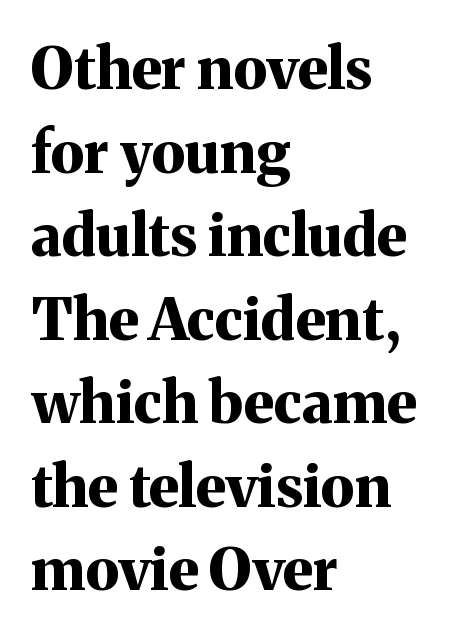
Look at the bottom of the vertical strokes: they flare into serifs here. The space beneath each line is pristine and unruled. A typesetter would call this proportional, since set widths differ per character. The paragraph has a hard left edge and a soft right edge. When letters stand straight like this, we call the style roman or upright.
